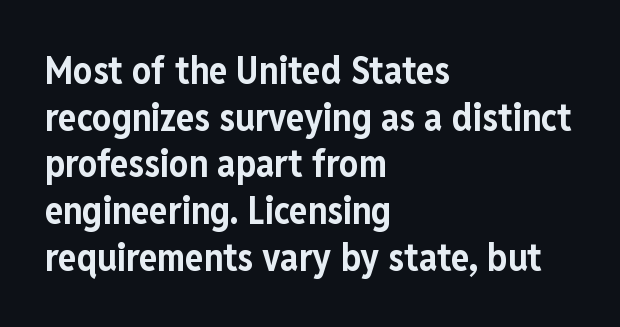
{"serif": "no", "italic": "no", "bold": "yes", "weight": "bold", "width": "condensed", "stroke_contrast": "low", "x_height": "medium", "monospaced": "no", "underline": "no", "align": "left", "line_spacing_ratio": 1.23, "letter_spacing": "normal", "letter_spacing_em": 0.0, "glyph_px": 38}
